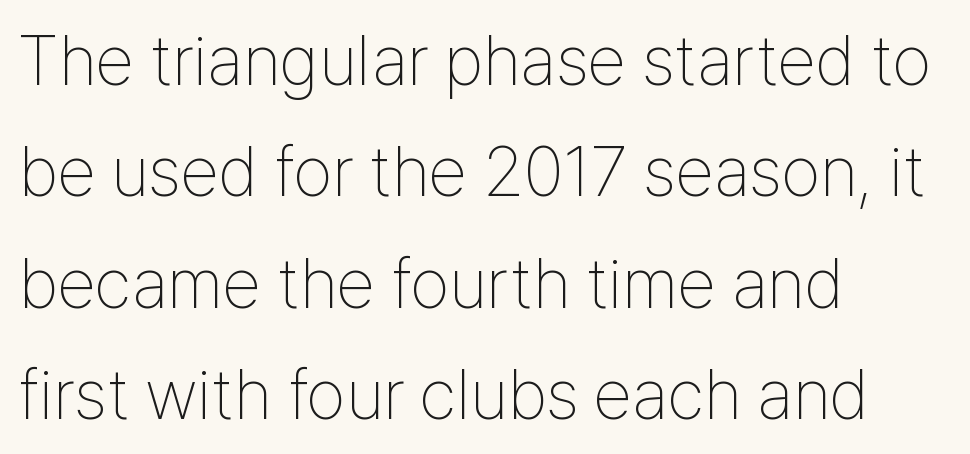
Nothing heavy about these letters — not bold at all. Do the characters align in a grid? No, the font is proportional. Upright lettering throughout. Characters follow at the spacing the type designer built in. In terms of leading, this rendering sits right in the middle. Glance below the letters and you will spot only blank space.
